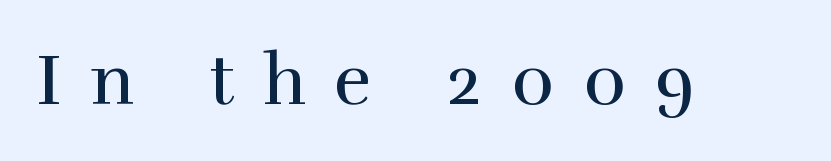
The image shows 71 px regular-weight serif type, upright; set unusually wide letter spacing (+0.4 em), not underlined; a medium x-height.
